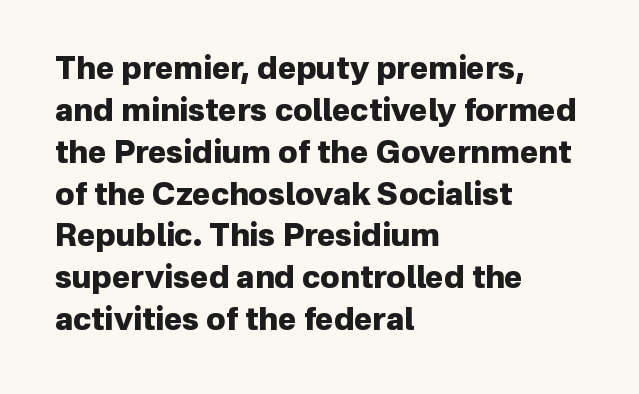
Evenly set lines give the paragraph a standard silhouette. Between one letter and the next there's only the usual sliver of space. The baseline area is clear. Typesetter's note: full bold, strokes at maximum text heaviness. Looks like regular typesetting: each glyph gets only the width it needs.
